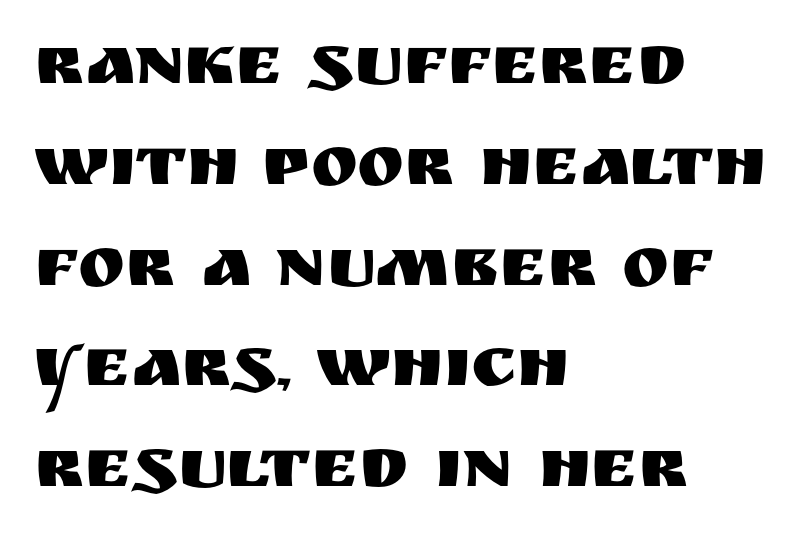
The designer went with a sans here, leaving each stem footless. The passage shown is typed in a proportional face where columns would drift. The line texture is even and compact thanks to regular tracking. A typesetter would mark this as roman, not italic. The rendering uses a moderate line-height, typical for paragraphs. Has an underline been added? It has not.
